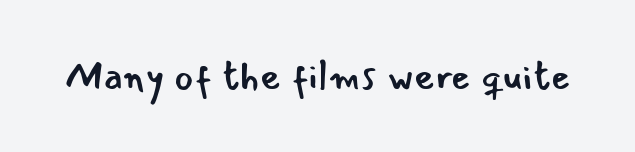
Q: Is the text bold? A: No.
Q: Is the text italic (slanted)? A: No, it is upright.
Q: Is the typeface a serif or a sans-serif typeface? A: Sans-serif.
Q: Is the text underlined? A: No.
Q: Is the spacing between letters normal or unusually wide? A: Normal.
Q: Width (condensed, normal, or wide)? A: Normal.
Q: Stroke contrast? A: Low.
Q: x-height? A: Small.
Q: Monospaced? A: No.
